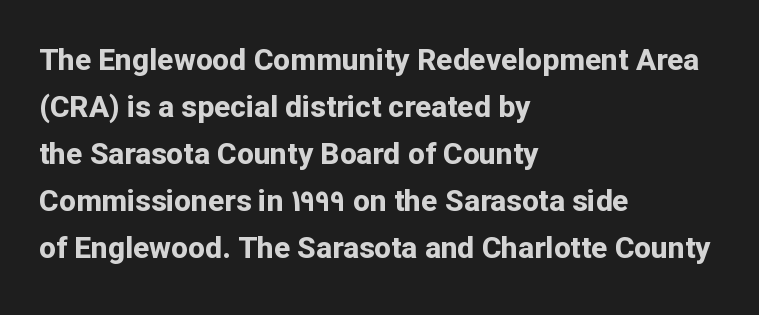
The letters stand upright; this is a roman face. Layout note: lines flush left. The face used here is rendered with its standard letterfit. Decoration check: the copy has no underline. Varying glyph widths throughout — classic text-font behaviour. Strong, thick strokes mark this as bold type.
